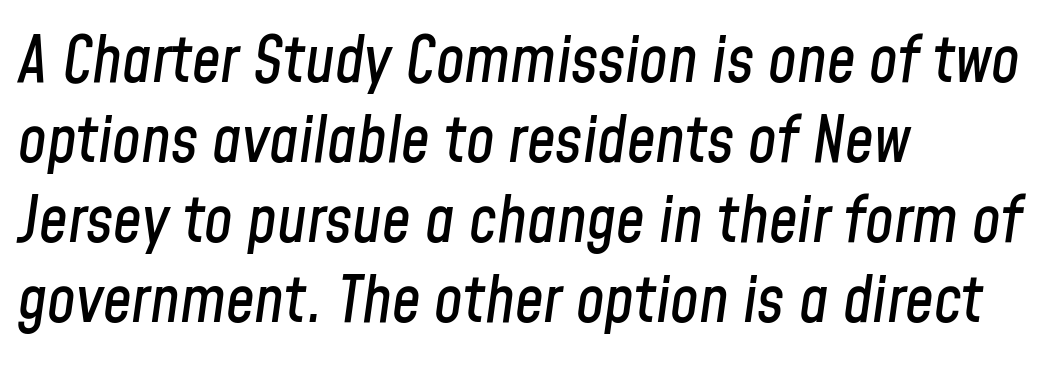
{"italic": "yes", "lean": "right", "slant_degrees": 8, "width": "condensed", "stroke_contrast": "low", "x_height": "medium", "monospaced": "no", "underline": "no", "align": "left", "line_spacing": "normal", "line_spacing_ratio": 1.25, "letter_spacing": "normal", "letter_spacing_em": 0.0, "glyph_px": 64}
